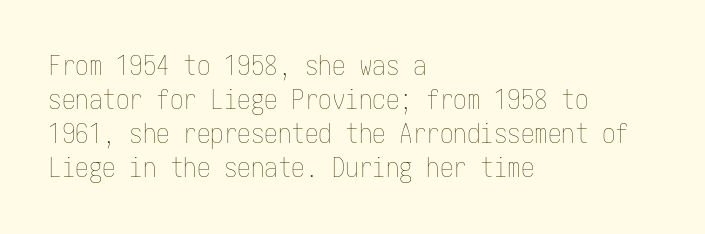
{"italic": "no", "bold": "no", "underline": "no", "align": "left", "line_spacing": "normal", "line_spacing_ratio": 1.26, "letter_spacing": "normal", "letter_spacing_em": 0.0, "glyph_px": 27}
